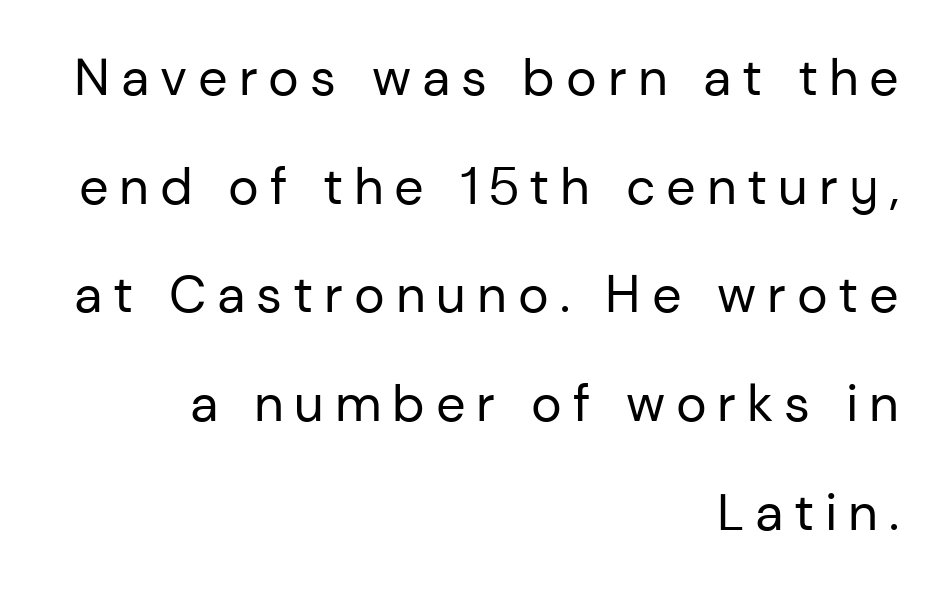
The image shows 52 px regular-weight sans-serif type, upright; set right-aligned, loose line spacing (2.09x), unusually wide letter spacing (+0.21 em), not underlined; low stroke contrast and a medium x-height.
